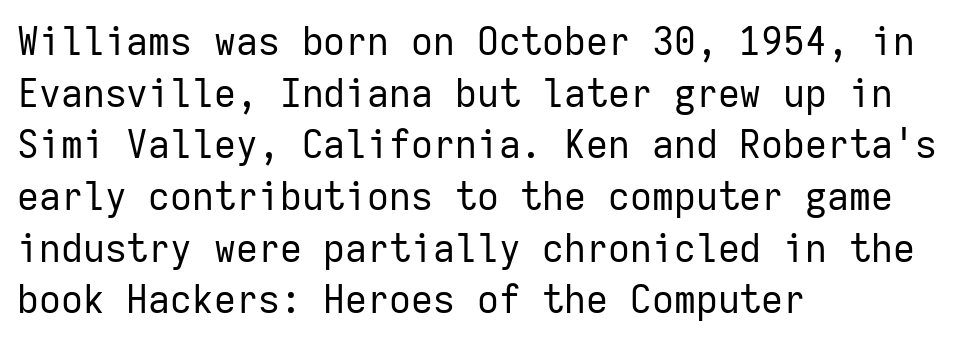
{"serif": "no", "italic": "no", "bold": "no", "weight": "regular", "width": "normal", "stroke_contrast": "low", "x_height": "medium", "monospaced": "yes", "underline": "no", "align": "left", "line_spacing": "normal", "line_spacing_ratio": 1.36, "letter_spacing": "normal", "letter_spacing_em": 0.0, "glyph_px": 38}
